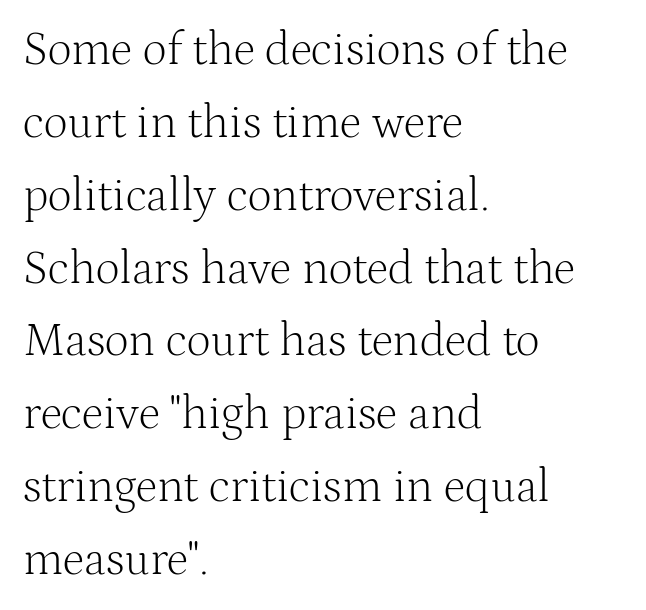
The image shows 47 px light serif type, upright; set left-aligned, normal line spacing (1.55x), normal letter spacing, not underlined; medium stroke contrast and a medium x-height.
